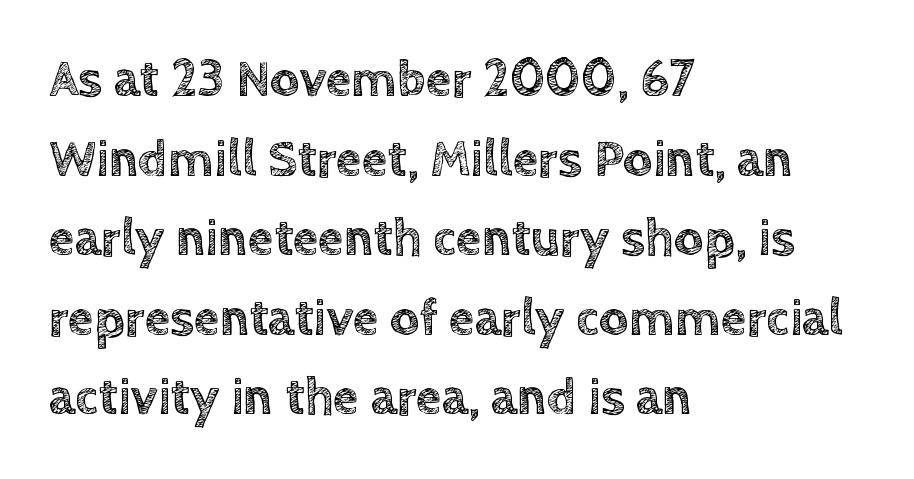
{"italic": "no", "width": "normal", "x_height": "large", "monospaced": "no", "underline": "no", "align": "left", "line_spacing": "normal", "line_spacing_ratio": 1.53, "letter_spacing": "normal", "letter_spacing_em": 0.0, "glyph_px": 52}
